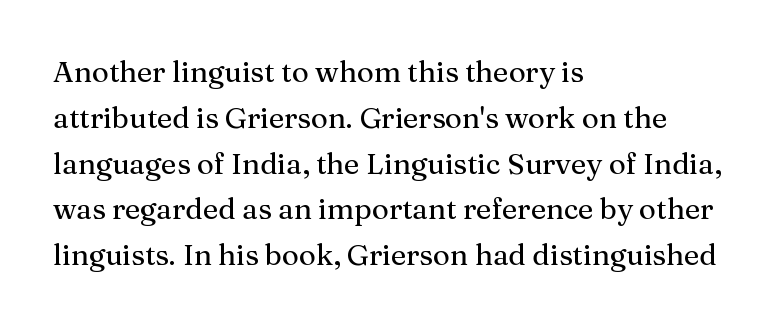
{"serif": "yes", "italic": "no", "width": "normal", "stroke_contrast": "medium", "x_height": "medium", "monospaced": "no", "underline": "no", "align": "left", "line_spacing": "normal", "line_spacing_ratio": 1.58, "letter_spacing": "normal", "letter_spacing_em": 0.0, "glyph_px": 29}
